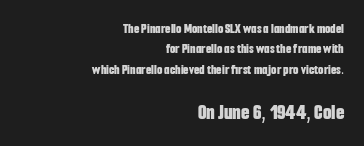
Q: Is the text bold? A: Yes.
Q: Is the text italic (slanted)? A: No, it is upright.
Q: Is the text underlined? A: No.
Q: How is the paragraph aligned? A: Right-aligned.
Q: Is the spacing between letters normal or unusually wide? A: Normal.
Q: Is the spacing between lines tight, normal or loose? A: Normal.
Q: Which block of text is set in a larger size, the first (top) or the second (bottom)? A: The second (bottom) one.
